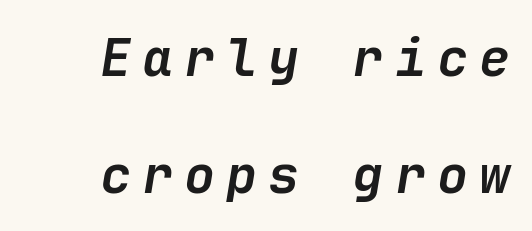
{"italic": "yes", "lean": "right", "slant_degrees": 9, "bold": "yes", "weight": "semibold", "width": "normal", "stroke_contrast": "low", "x_height": "medium", "underline": "no", "align": "right", "line_spacing": "loose", "line_spacing_ratio": 2.25, "letter_spacing": "wide", "letter_spacing_em": 0.21, "glyph_px": 52}
